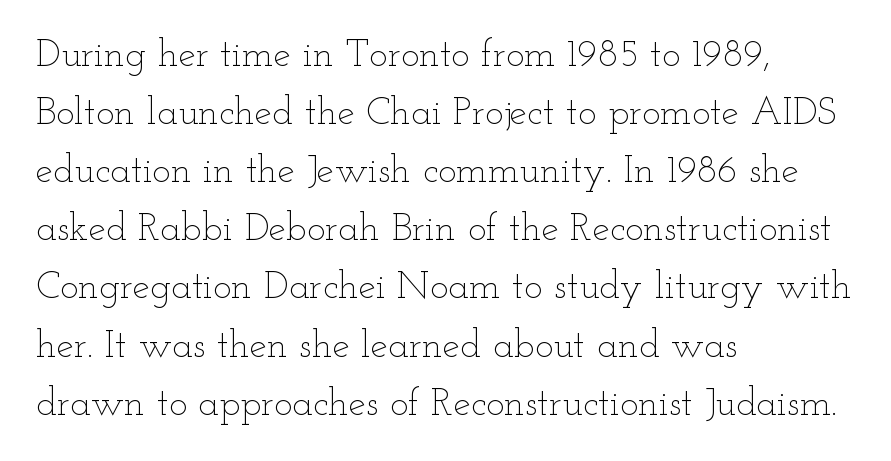
The image shows 39 px thin, wide type, upright; set left-aligned, normal line spacing (1.49x), normal letter spacing, not underlined; low stroke contrast and a small x-height.
